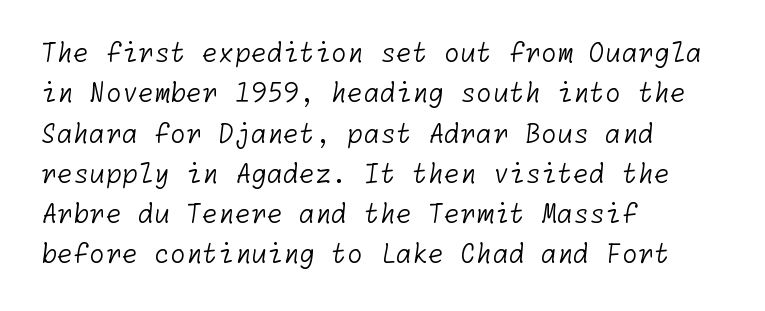
{"bold": "no", "underline": "no", "align": "left", "line_spacing": "normal", "line_spacing_ratio": 1.55, "letter_spacing": "normal", "letter_spacing_em": 0.0, "glyph_px": 26}
